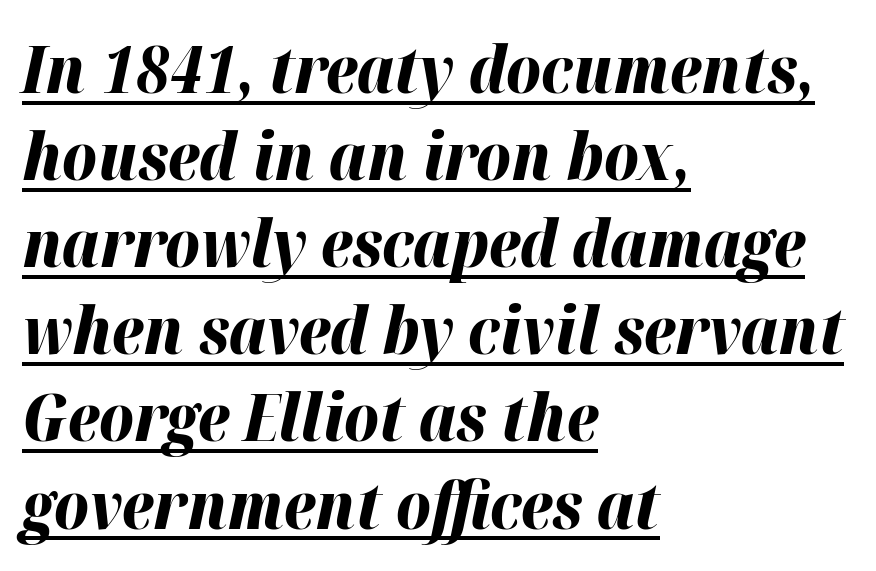
Standard letterfit; no display-style spreading of the glyphs. Heft: maximum for text — a bold. Caption: multi-line text, flush left, ragged right. This sample has the flowing, uneven cadence of proportional lettering. The string is rendered with underlining switched on. Designer's note — italics engaged.
